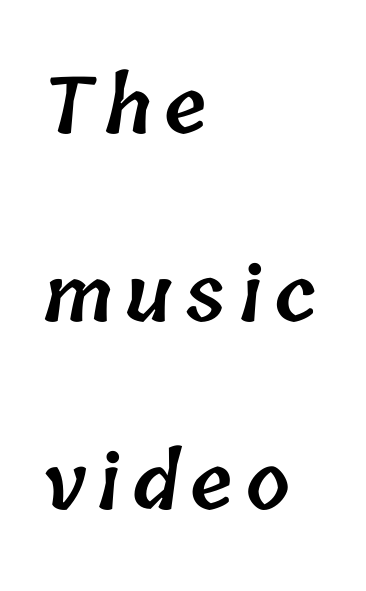
Q: Is the text bold? A: Semi-bold.
Q: Is the text underlined? A: No.
Q: How is the paragraph aligned? A: Left-aligned.
Q: Is the spacing between lines tight, normal or loose? A: Loose.
Q: Width (condensed, normal, or wide)? A: Normal.
Q: Stroke contrast? A: Low.
Q: x-height? A: Medium.
Q: Monospaced? A: No.
